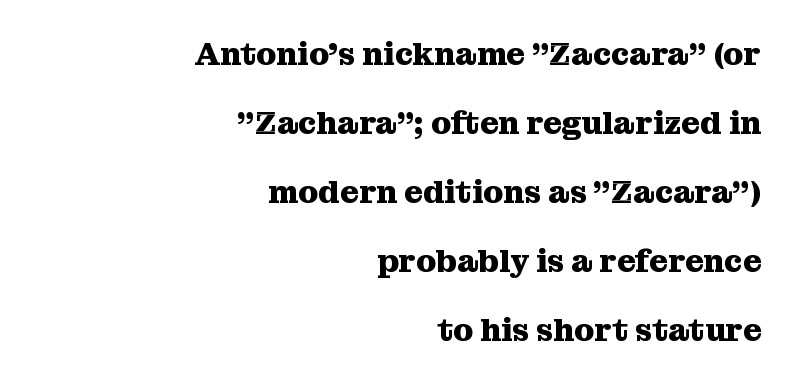
The image shows 32 px heavy serif type, upright; set right-aligned, loose line spacing (2.16x), normal letter spacing, not underlined; medium stroke contrast and a medium x-height.
